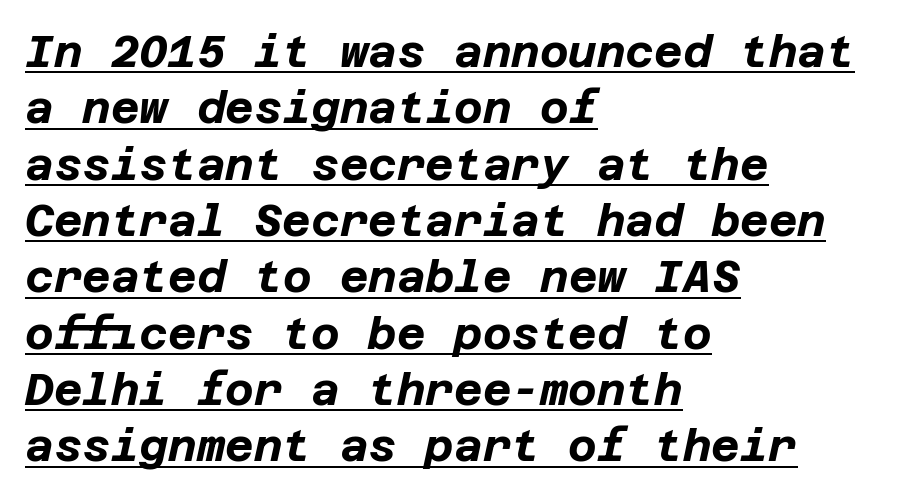
Pretty heavy lettering here — definitely bold. Reading down the column, the eye jumps a familiar distance to each next line. The lines are quadded left. Each line of the rendering has a horizontal stroke beneath the glyphs. The axis of the letterforms is tilted away from vertical. Spacing between characters is what you'd get straight out of the box.
